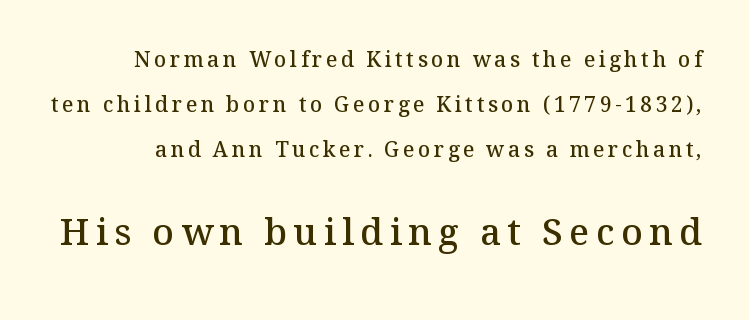
Q: Is the text bold? A: Semi-bold.
Q: Is the text italic (slanted)? A: No, it is upright.
Q: Is the typeface a serif or a sans-serif typeface? A: Serif.
Q: Is the text underlined? A: No.
Q: Is the spacing between lines tight, normal or loose? A: Loose.
Q: Which block of text is set in a larger size, the first (top) or the second (bottom)? A: The second (bottom) one.
Q: Width (condensed, normal, or wide)? A: Normal.
Q: Stroke contrast? A: Medium.
Q: x-height? A: Medium.
Q: Monospaced? A: No.
